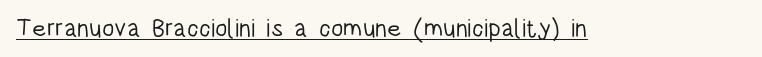
{"italic": "no", "bold": "no", "underline": "yes", "letter_spacing": "normal", "letter_spacing_em": 0.0, "glyph_px": 25}
